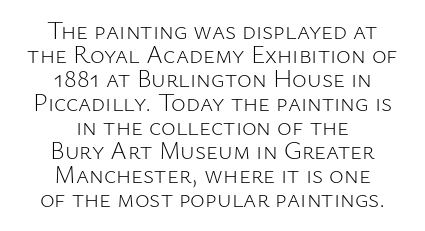
Q: Is the text bold? A: No.
Q: Is the text italic (slanted)? A: No, it is upright.
Q: Is the text underlined? A: No.
Q: How is the paragraph aligned? A: Centered.
Q: Is the spacing between letters normal or unusually wide? A: Normal.
Q: Is the spacing between lines tight, normal or loose? A: Tight.
